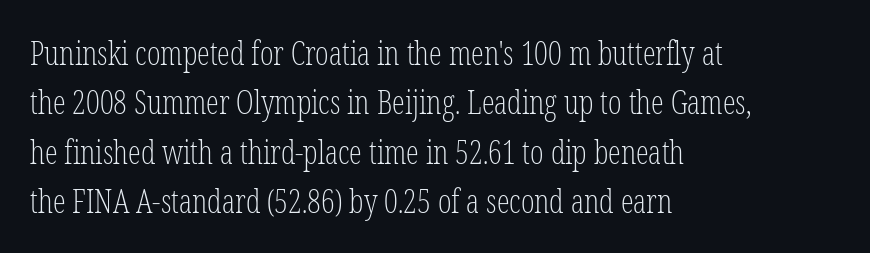
{"serif": "yes", "italic": "no", "bold": "no", "weight": "light", "width": "condensed", "stroke_contrast": "low", "x_height": "medium", "monospaced": "no", "underline": "no", "align": "left", "line_spacing": "normal", "line_spacing_ratio": 1.54, "letter_spacing": "normal", "letter_spacing_em": 0.0, "glyph_px": 32}
